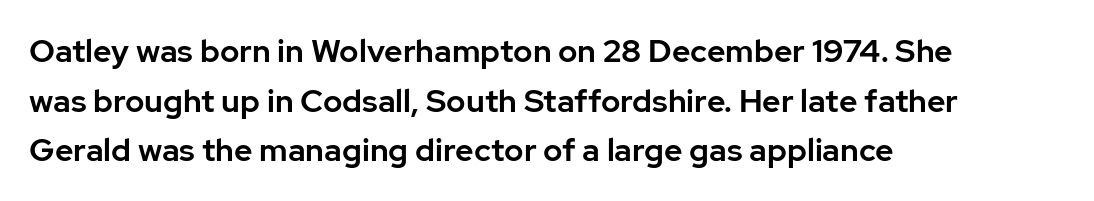
The image shows 32 px sans-serif type, upright; set left-aligned, normal line spacing (1.55x), normal letter spacing, not underlined; low stroke contrast and a medium x-height.
